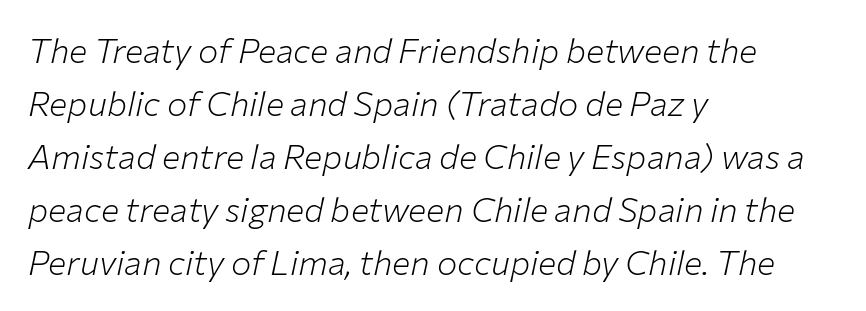
Letters rest on an invisible, unmarked baseline. Compared with ordinary roman type, these characters are visibly tilted. No heavy texture on the line: the type isn't bold. What stands out about the letter spacing? Nothing — it is the standard amount. Alignment: flush left.
